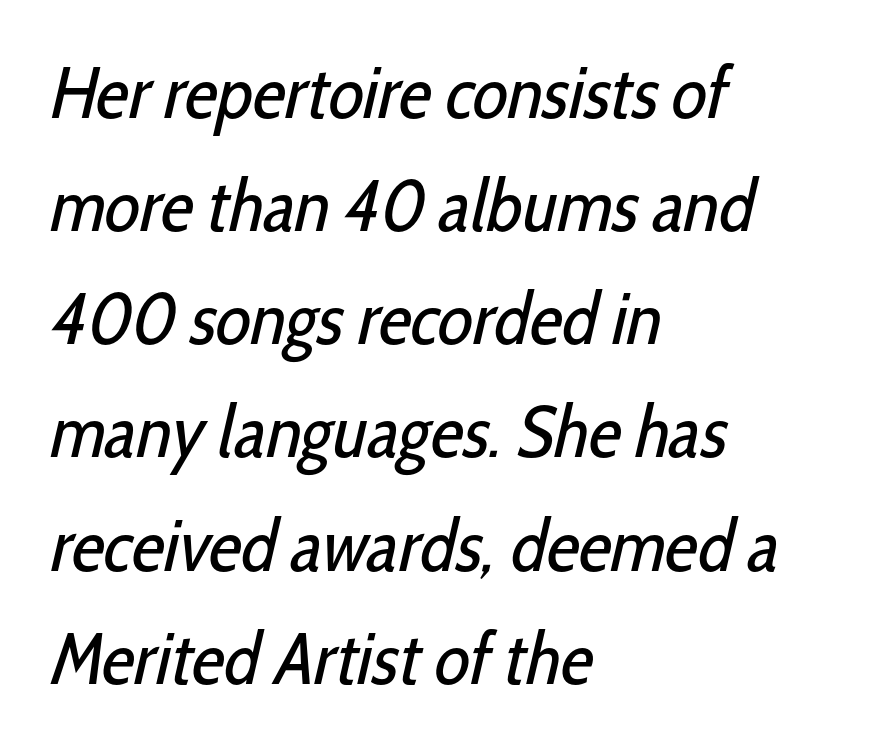
{"serif": "no", "bold": "no", "weight": "regular", "width": "condensed", "stroke_contrast": "low", "x_height": "medium", "monospaced": "no", "underline": "no", "align": "left", "line_spacing": "normal", "line_spacing_ratio": 1.55, "letter_spacing": "normal", "letter_spacing_em": 0.0, "glyph_px": 73}
